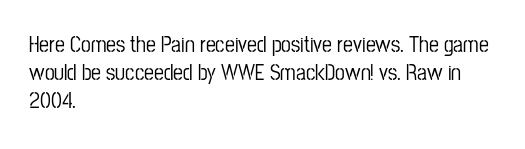
Q: Is the text italic (slanted)? A: No, it is upright.
Q: Is the text underlined? A: No.
Q: How is the paragraph aligned? A: Left-aligned.
Q: Is the spacing between letters normal or unusually wide? A: Normal.
Q: Is the spacing between lines tight, normal or loose? A: Normal.
